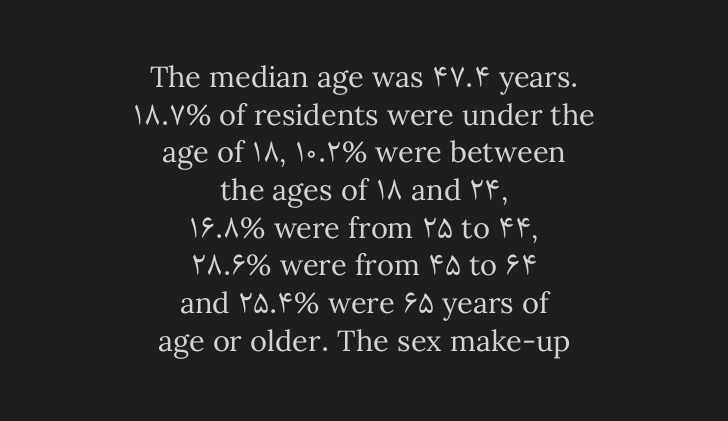
You could not count columns in this text — the font is proportionally spaced. Compared with typical body copy, the letter spacing here is the same. The designer left line spacing at the default. The face looks like a standard text weight, possibly lighter. Bare-footed words on every line.
